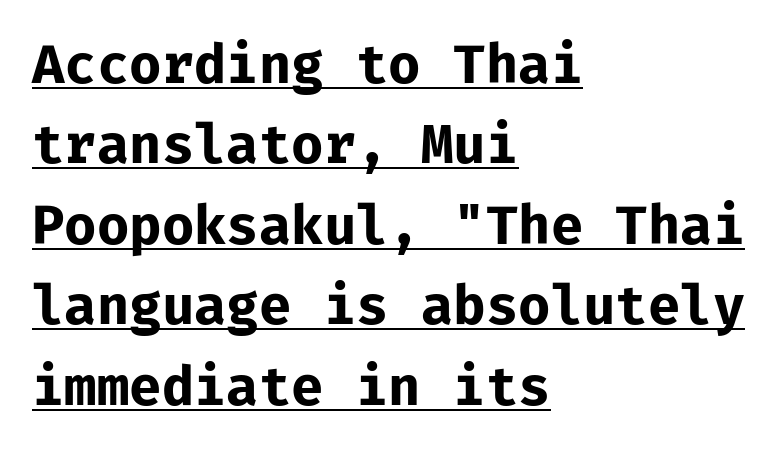
Is the block centered? No — it sits flush against the left margin. The glyphs have the mass of a bold cut. Upright lettering throughout. Is this a fixed-width face? Yes — each glyph sits in an identical cell. Glance below the letters and you will spot a drawn line.
